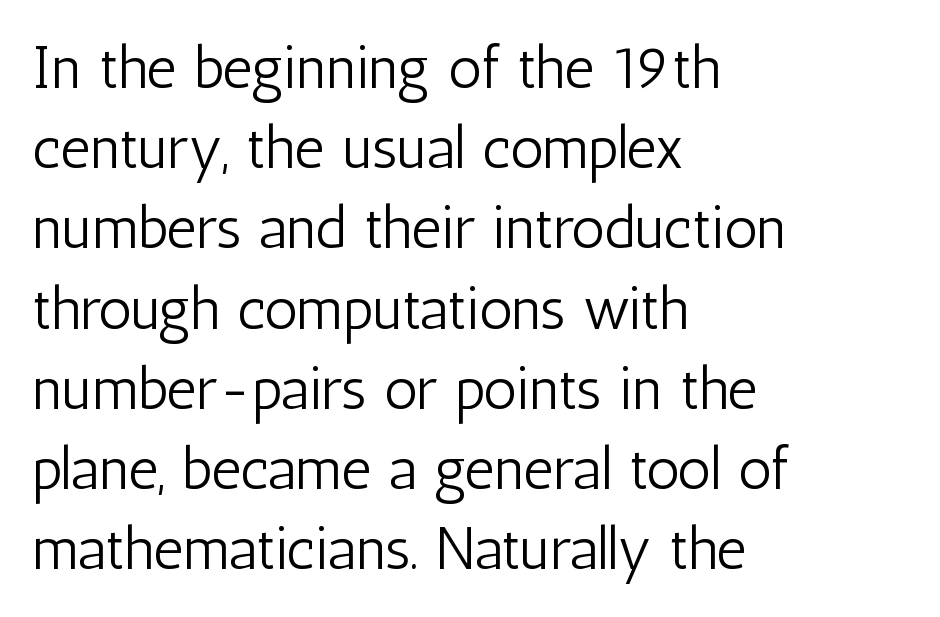
Q: Is the text bold? A: No.
Q: Is the text italic (slanted)? A: No, it is upright.
Q: Is the typeface a serif or a sans-serif typeface? A: Sans-serif.
Q: Is the text underlined? A: No.
Q: How is the paragraph aligned? A: Left-aligned.
Q: Is the spacing between letters normal or unusually wide? A: Normal.
Q: Is the spacing between lines tight, normal or loose? A: Normal.
Q: Width (condensed, normal, or wide)? A: Condensed.
Q: Stroke contrast? A: Low.
Q: x-height? A: Medium.
Q: Monospaced? A: No.
